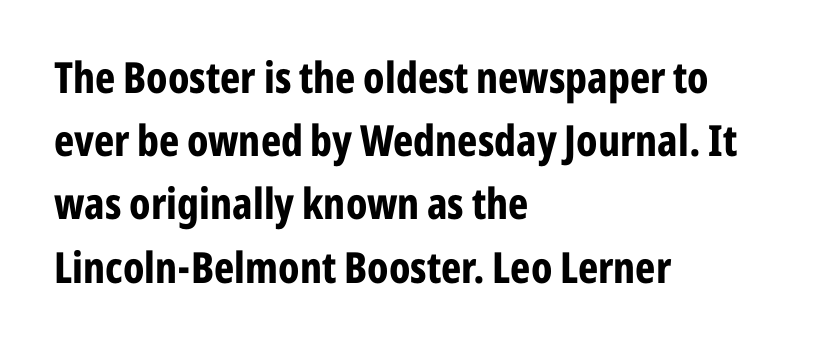
Q: Is the text bold? A: Yes.
Q: Is the text italic (slanted)? A: No, it is upright.
Q: Is the typeface a serif or a sans-serif typeface? A: Sans-serif.
Q: Is the text underlined? A: No.
Q: How is the paragraph aligned? A: Left-aligned.
Q: Is the spacing between letters normal or unusually wide? A: Normal.
Q: Is the spacing between lines tight, normal or loose? A: Normal.
Q: Width (condensed, normal, or wide)? A: Condensed.
Q: Stroke contrast? A: Low.
Q: x-height? A: Medium.
Q: Monospaced? A: No.
